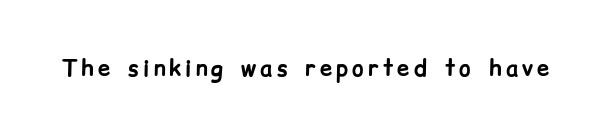
The image shows 22 px bold type, upright; set not underlined.
